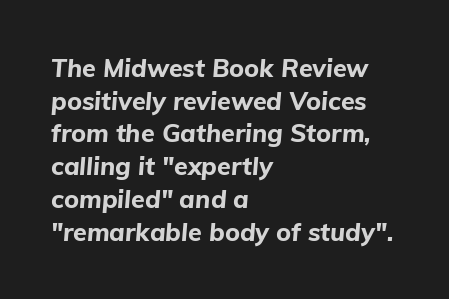
The specimen reads as italic at a glance. The typesetting leans heavy: a genuine bold. The text block is weighted toward the left margin, trailing off unevenly rightward. Compared with typical body copy, the letter spacing here is the same.
